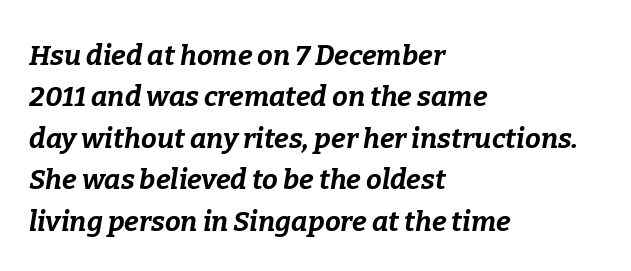
{"italic": "yes", "lean": "right", "slant_degrees": 9, "bold": "yes", "weight": "bold", "width": "normal", "stroke_contrast": "low", "x_height": "medium", "monospaced": "no", "underline": "no", "align": "left", "line_spacing": "normal", "line_spacing_ratio": 1.48, "letter_spacing": "normal", "letter_spacing_em": 0.0, "glyph_px": 28}
